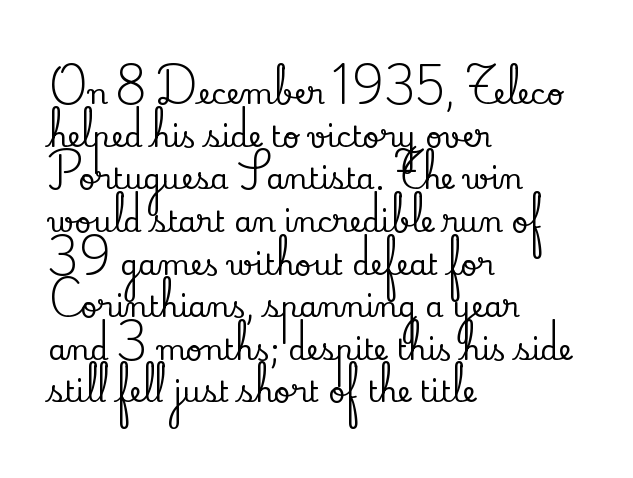
Q: Is the text italic (slanted)? A: No, it is upright.
Q: Is the typeface a serif or a sans-serif typeface? A: Serif.
Q: Is the text underlined? A: No.
Q: How is the paragraph aligned? A: Left-aligned.
Q: Is the spacing between letters normal or unusually wide? A: Normal.
Q: Is the spacing between lines tight, normal or loose? A: Normal.
Q: Width (condensed, normal, or wide)? A: Normal.
Q: Stroke contrast? A: Low.
Q: x-height? A: Small.
Q: Monospaced? A: No.
